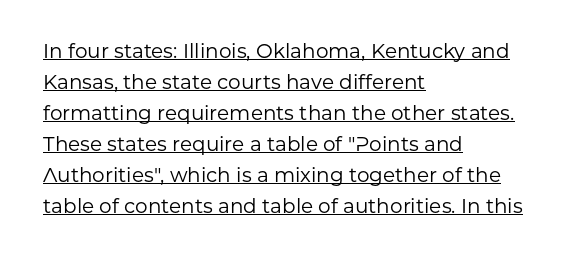
{"italic": "no", "bold": "no", "underline": "yes", "align": "left", "line_spacing": "normal", "line_spacing_ratio": 1.55, "letter_spacing": "normal", "letter_spacing_em": 0.0, "glyph_px": 20}
